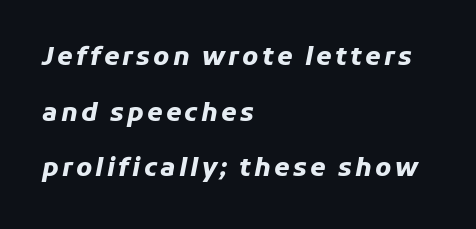
The paragraph has a hard left edge and a soft right edge. What's the leading like? Stretched, with rows far apart. The letters are slanted; this is an italic face. Stroke thickness is high; the sample reads as a true bold.
